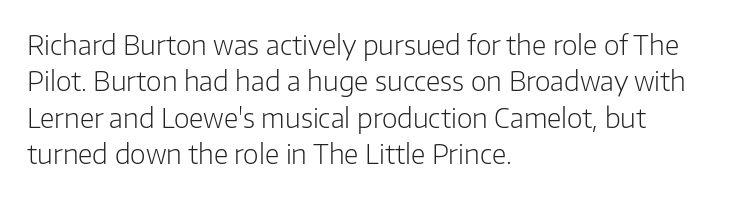
Q: Is the text bold? A: No.
Q: Is the text italic (slanted)? A: No, it is upright.
Q: Is the text underlined? A: No.
Q: How is the paragraph aligned? A: Left-aligned.
Q: Is the spacing between letters normal or unusually wide? A: Normal.
Q: Is the spacing between lines tight, normal or loose? A: Normal.
